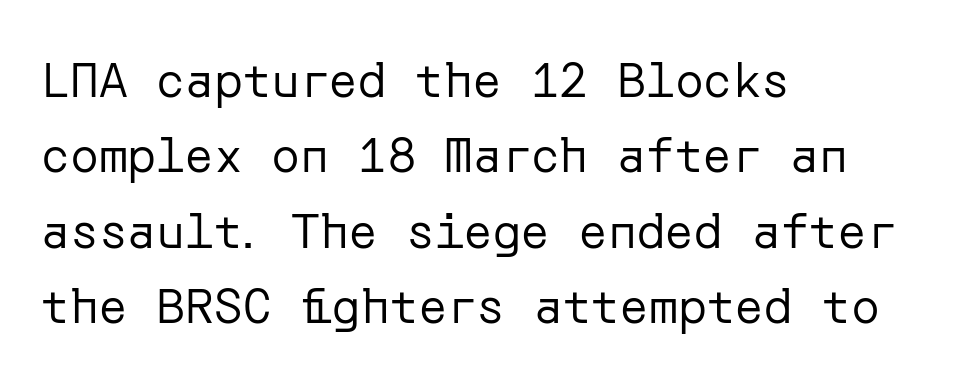
This sample is left-justified, so line endings fall wherever the words run out. Letters have the restrained weight of plain body copy at most. Check where the strokes stop: nothing finishes them off — pure sans. Unmarked baselines from the first word to the last. The letters stand upright; this is a roman face.
